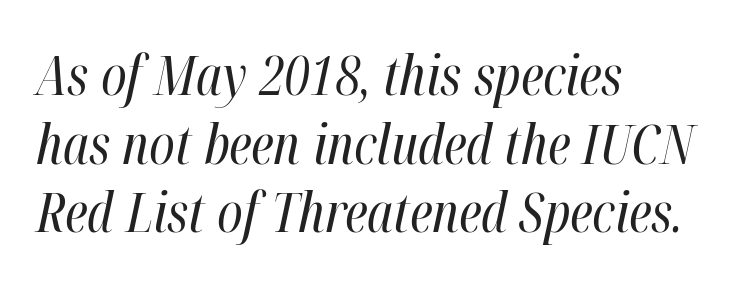
{"italic": "yes", "lean": "right", "slant_degrees": 12, "bold": "no", "weight": "regular", "width": "condensed", "stroke_contrast": "high", "x_height": "medium", "monospaced": "no", "underline": "no", "align": "left", "line_spacing": "normal", "line_spacing_ratio": 1.25, "letter_spacing": "normal", "letter_spacing_em": 0.0, "glyph_px": 55}
